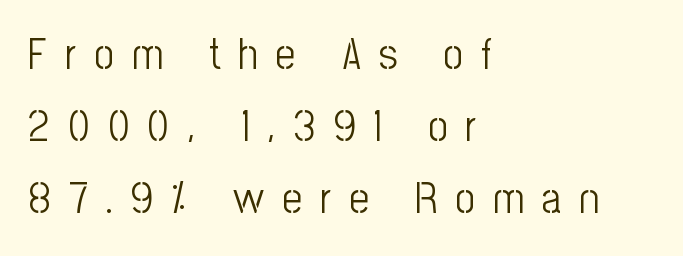
{"serif": "no", "italic": "no", "bold": "no", "weight": "light", "width": "condensed", "stroke_contrast": "low", "x_height": "medium", "monospaced": "no", "underline": "no", "align": "left", "line_spacing": "normal", "line_spacing_ratio": 1.68, "letter_spacing": "wide", "letter_spacing_em": 0.42, "glyph_px": 43}
